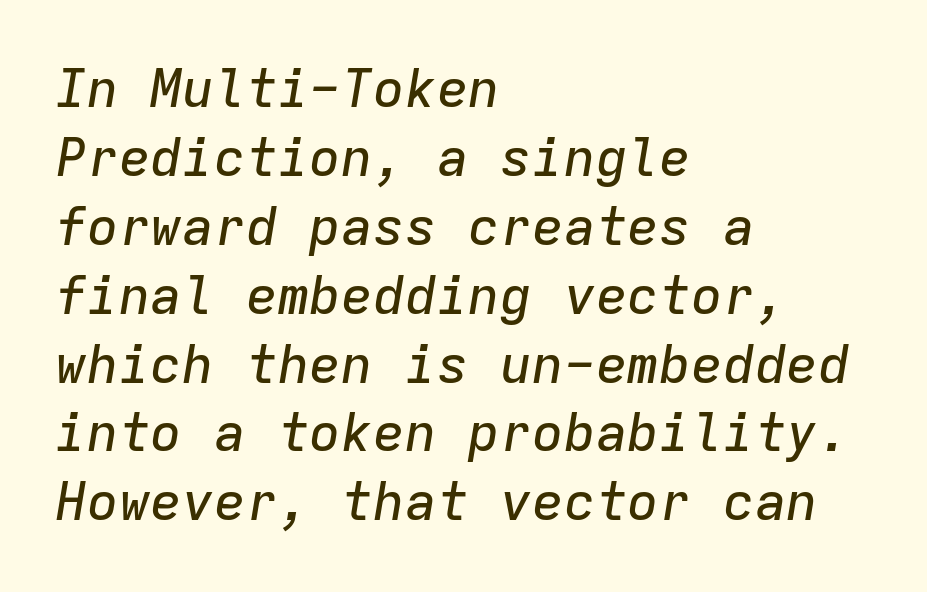
The image shows 53 px text type, italic (leaning right), monospaced; set left-aligned, normal line spacing (1.3x), normal letter spacing, not underlined; low stroke contrast and a medium x-height.
